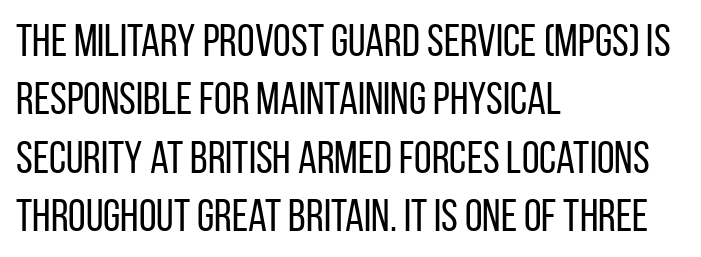
The image shows 45 px regular-weight, condensed sans-serif type, upright; set left-aligned, normal line spacing (1.3x), normal letter spacing, not underlined; low stroke contrast and a large x-height.
